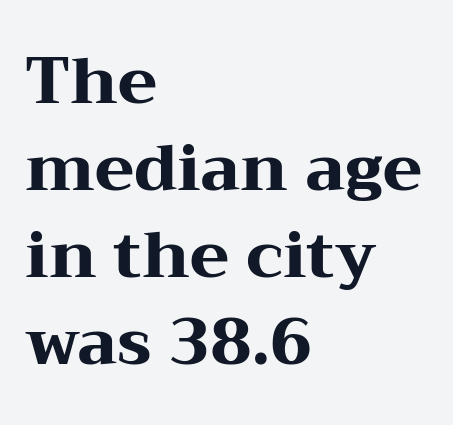
The image shows 65 px heavy, wide serif type, upright; set left-aligned, normal line spacing (1.34x), normal letter spacing, not underlined; medium stroke contrast and a medium x-height.
